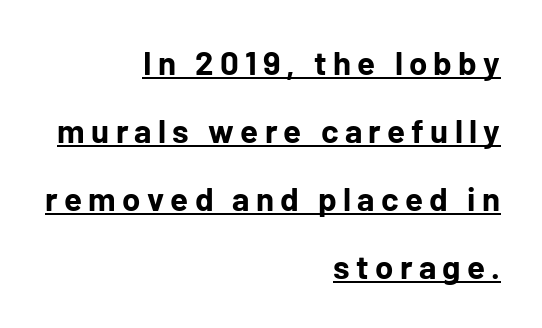
The image shows 33 px bold sans-serif type, upright; set right-aligned, loose line spacing (2.06x), underlined; low stroke contrast and a medium x-height.
